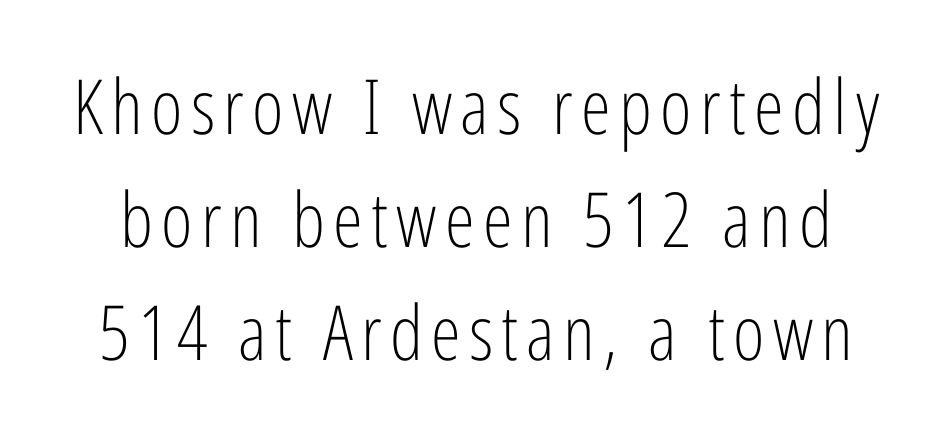
This sample has the flowing, uneven cadence of proportional lettering. Letterform terminals end flat and unadorned throughout the passage. The letters stand straight up with perfectly vertical stems. If you measured baseline to baseline, you'd find a middling distance. Stroke mass is kept to a normal reading level or below.
